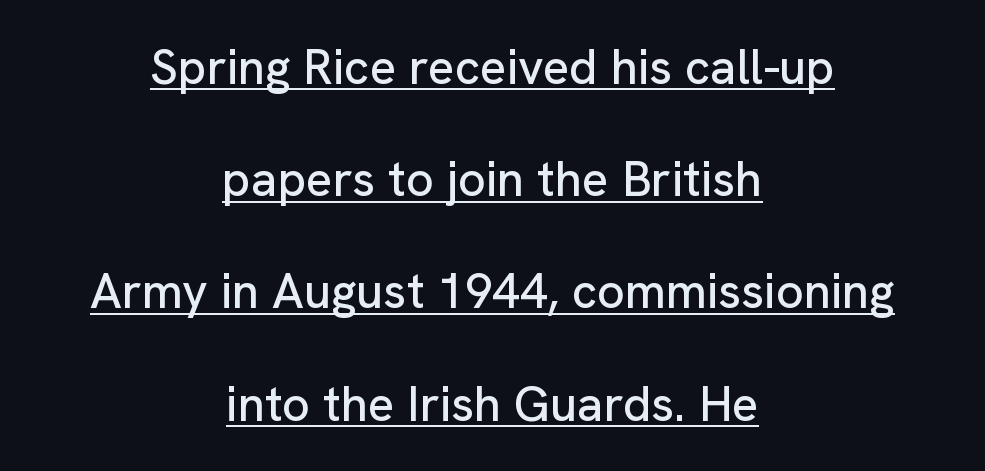
The image shows 49 px sans-serif type, upright; set centered, loose line spacing (2.29x), normal letter spacing, underlined; low stroke contrast and a medium x-height.
